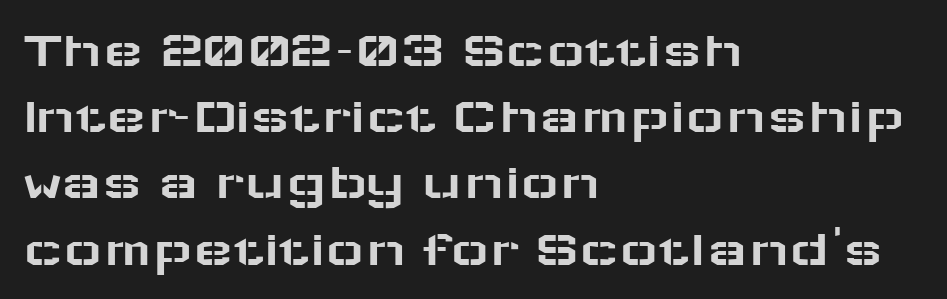
{"serif": "no", "italic": "no", "width": "wide", "stroke_contrast": "low", "x_height": "medium", "monospaced": "no", "underline": "no", "align": "left", "line_spacing": "normal", "line_spacing_ratio": 1.25, "letter_spacing": "normal", "letter_spacing_em": 0.0, "glyph_px": 53}
